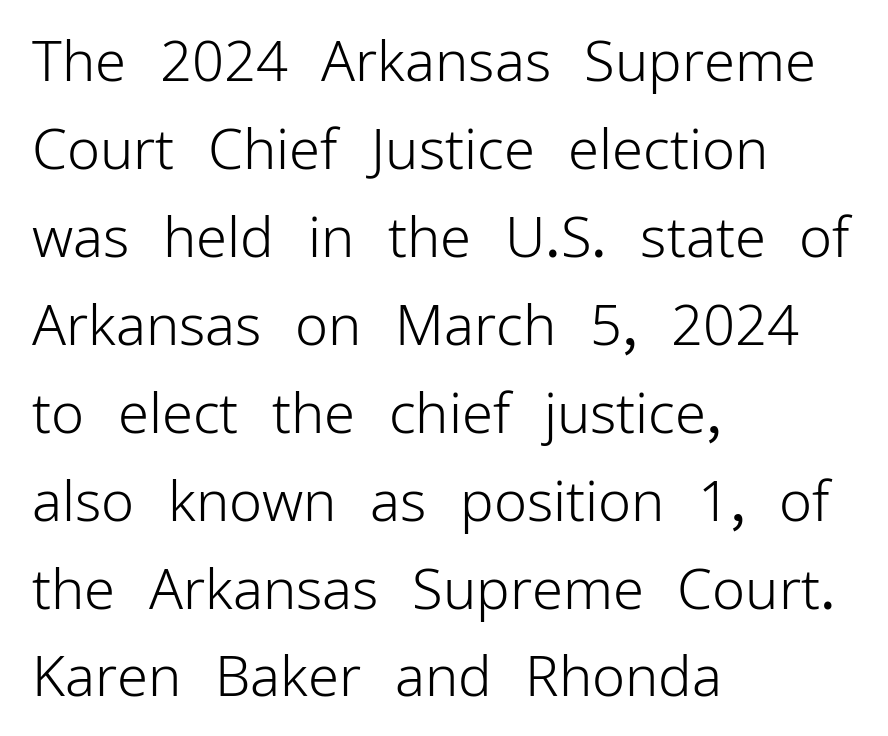
Q: Is the text bold? A: No.
Q: Is the text italic (slanted)? A: No, it is upright.
Q: Is the typeface a serif or a sans-serif typeface? A: Sans-serif.
Q: Is the text underlined? A: No.
Q: How is the paragraph aligned? A: Left-aligned.
Q: Is the spacing between letters normal or unusually wide? A: Normal.
Q: Is the spacing between lines tight, normal or loose? A: Normal.
Q: Width (condensed, normal, or wide)? A: Normal.
Q: Stroke contrast? A: Low.
Q: x-height? A: Medium.
Q: Monospaced? A: No.
